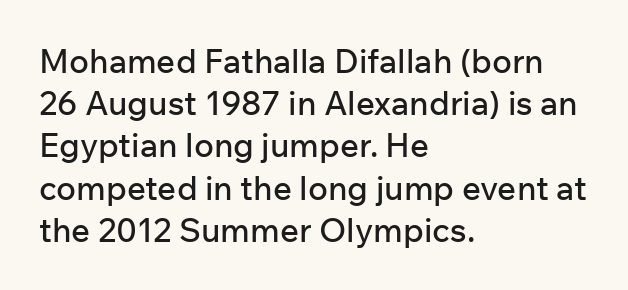
{"serif": "no", "italic": "no", "width": "normal", "stroke_contrast": "low", "x_height": "medium", "monospaced": "no", "underline": "no", "align": "left", "line_spacing": "normal", "line_spacing_ratio": 1.28, "letter_spacing": "normal", "letter_spacing_em": 0.0, "glyph_px": 33}
